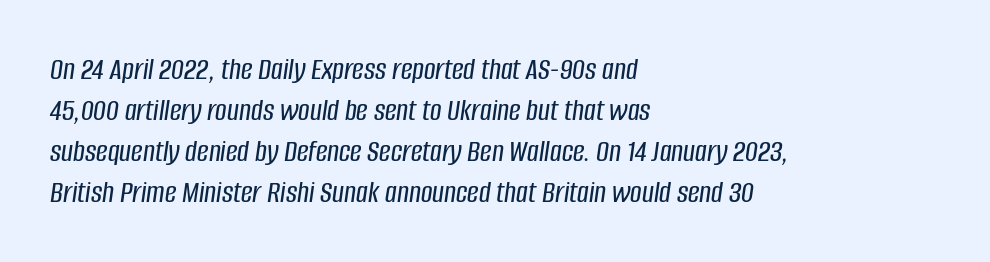
Does the copy run flush right? No — it runs flush left. Horizontal bands of white between lines are of average thickness. Only glyphs here, with clear space below each row. Each letter keeps its own natural width here, so spacing adapts to shape.
